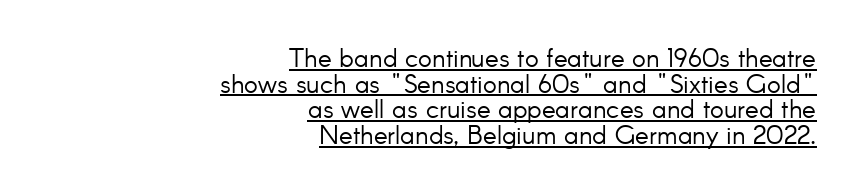
The image shows 26 px text type, upright; set right-aligned, tight line spacing (0.99x), normal letter spacing, underlined.
